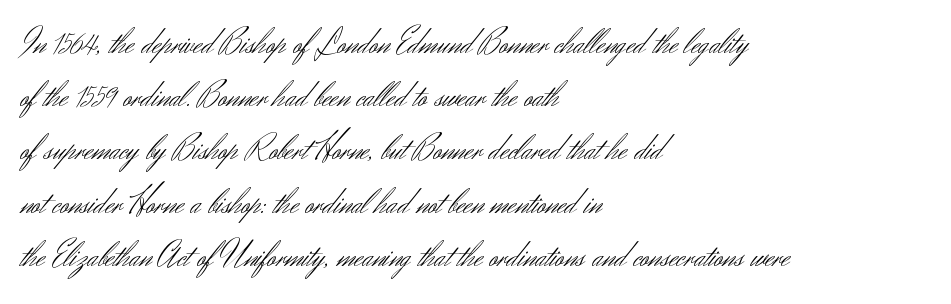
{"serif": "no", "bold": "no", "weight": "light", "width": "normal", "stroke_contrast": "medium", "x_height": "small", "monospaced": "no", "underline": "no", "align": "left", "line_spacing": "normal", "line_spacing_ratio": 1.52, "letter_spacing": "normal", "letter_spacing_em": 0.0, "glyph_px": 35}
